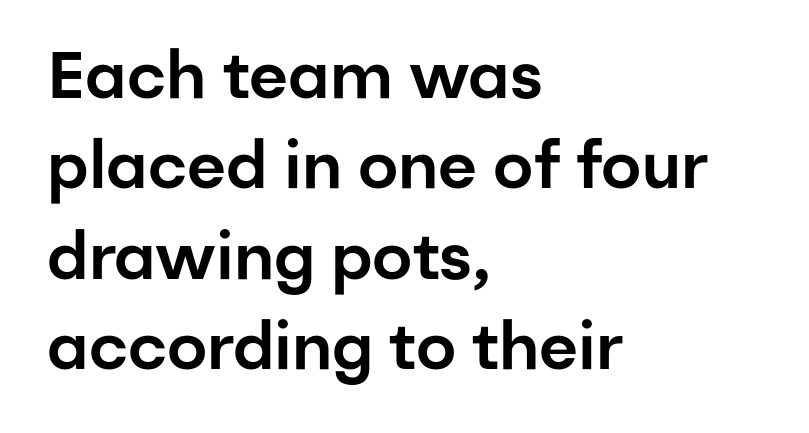
You could not count columns in this text — the font is proportionally spaced. The block of text has a typical density, with ordinary space between rows. Descender tails drop into unmarked territory. The passage is arranged the way most books set body copy — flush left.
